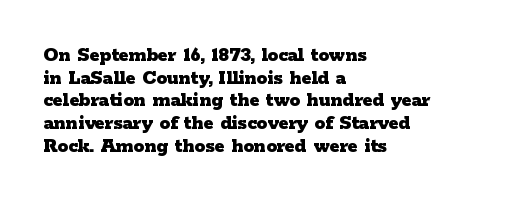
Inter-character spacing is left at the font's built-in metrics. Set as a true bold cut, around the 700 mark. Interline gaps are noticeably narrow in this sample. The baseline area is clear. The font's upright variant was chosen for this text. The typesetter chose a ragged-right arrangement here.
